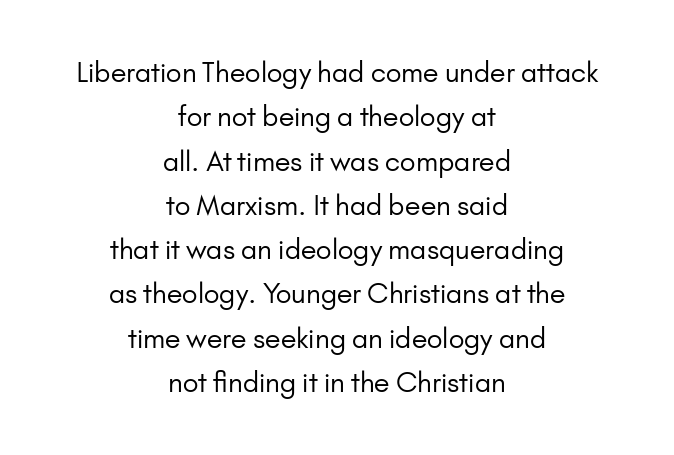
Q: Is the text bold? A: No.
Q: Is the text italic (slanted)? A: No, it is upright.
Q: Is the text underlined? A: No.
Q: How is the paragraph aligned? A: Centered.
Q: Is the spacing between letters normal or unusually wide? A: Normal.
Q: Is the spacing between lines tight, normal or loose? A: Normal.
